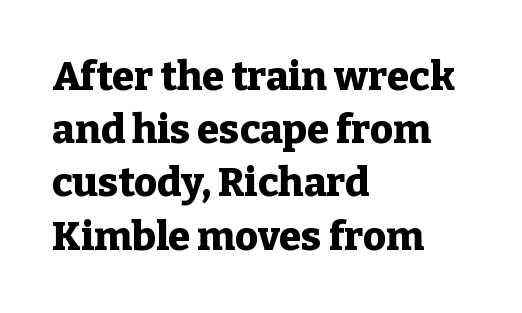
{"serif": "yes", "italic": "no", "bold": "yes", "weight": "heavy", "width": "normal", "stroke_contrast": "low", "x_height": "medium", "monospaced": "no", "underline": "no", "align": "left", "line_spacing": "normal", "line_spacing_ratio": 1.33, "letter_spacing": "normal", "letter_spacing_em": 0.0, "glyph_px": 40}
